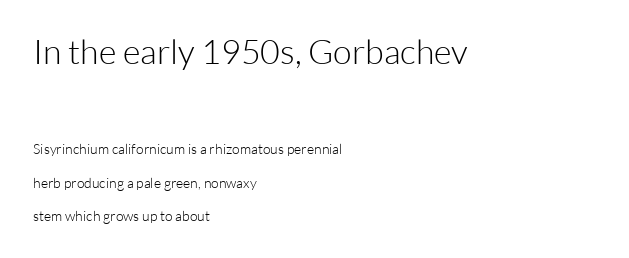
The image shows 34 px light sans-serif type, upright; set left-aligned, loose line spacing (2.39x), normal letter spacing, not underlined; the first (top) block is 2.43x larger; low stroke contrast and a medium x-height.
